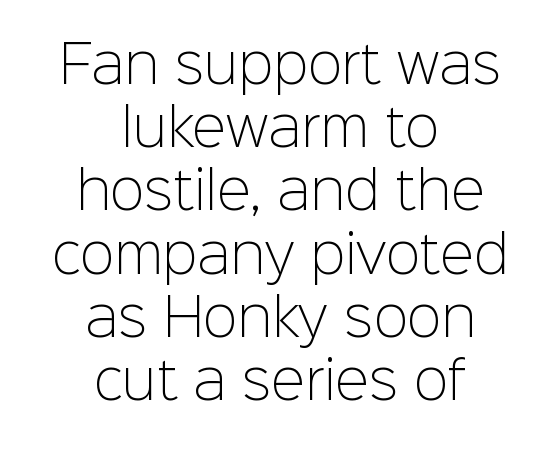
The image shows 51 px light sans-serif type, upright; set centered, line spacing 1.24x, normal letter spacing, not underlined; low stroke contrast and a medium x-height.
